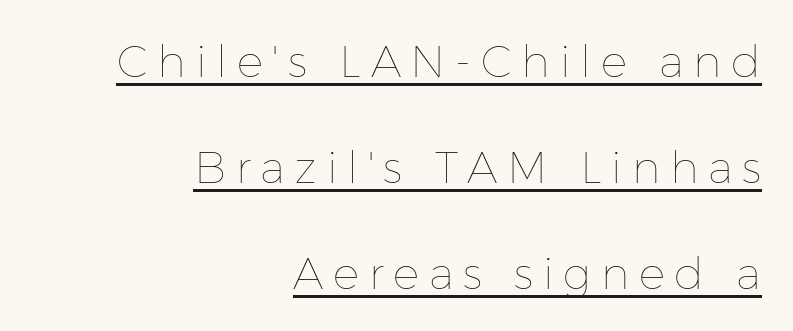
{"italic": "no", "bold": "no", "weight": "thin", "width": "normal", "stroke_contrast": "low", "x_height": "medium", "monospaced": "no", "underline": "yes", "align": "right", "line_spacing": "loose", "line_spacing_ratio": 2.41, "letter_spacing": "wide", "letter_spacing_em": 0.22, "glyph_px": 44}
